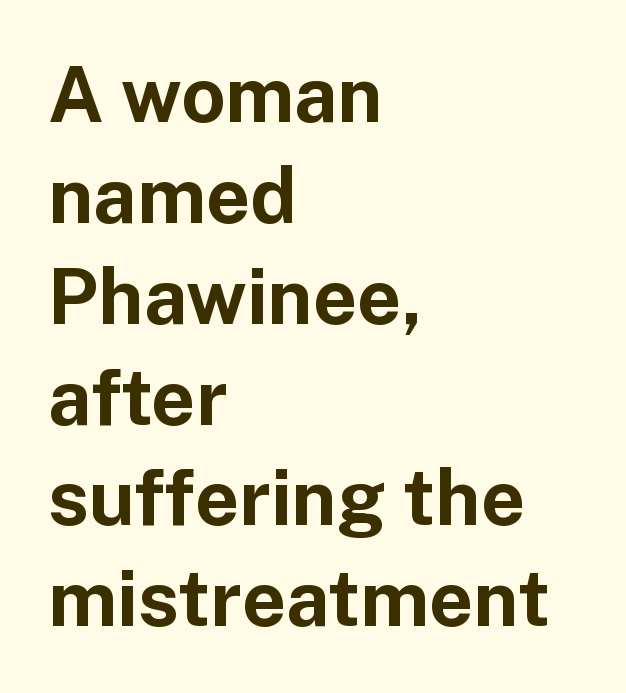
Nothing unusual about the tracking: characters are spaced as the font intends. No italicization has been applied; the sample stays upright. Has an underline been added? It has not. The rendering uses a bold face; every stroke is thick and dark.
